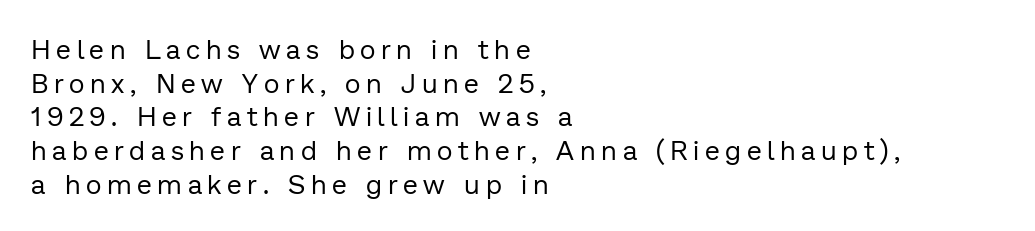
{"italic": "no", "bold": "no", "underline": "no", "align": "left", "line_spacing": "normal", "line_spacing_ratio": 1.25, "letter_spacing": "wide", "letter_spacing_em": 0.21, "glyph_px": 27}
